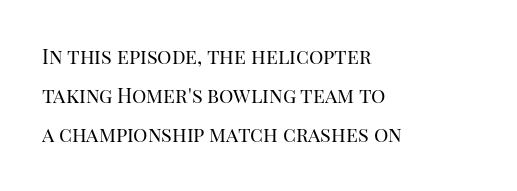
{"italic": "no", "bold": "no", "underline": "no", "align": "left", "line_spacing": "loose", "line_spacing_ratio": 1.96, "letter_spacing": "normal", "letter_spacing_em": 0.0, "glyph_px": 20}
